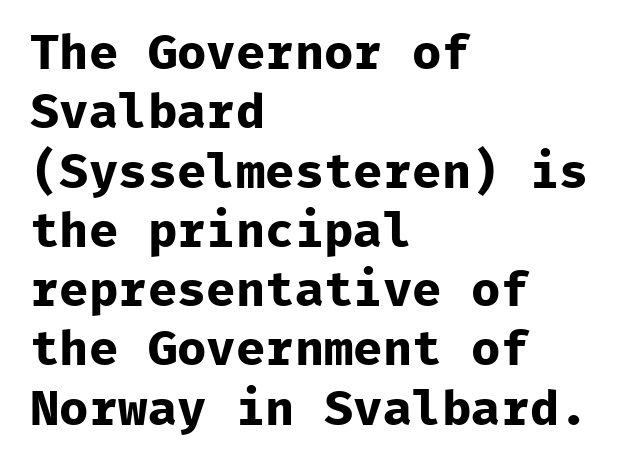
{"serif": "no", "italic": "no", "bold": "yes", "weight": "bold", "width": "normal", "stroke_contrast": "low", "x_height": "medium", "monospaced": "yes", "underline": "no", "align": "left", "line_spacing_ratio": 1.21, "letter_spacing": "normal", "letter_spacing_em": 0.0, "glyph_px": 49}
